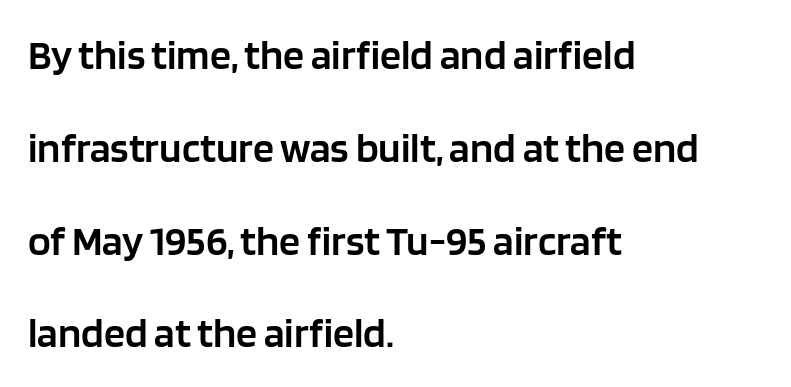
Notice how the passage keeps a crisp vertical edge on the left only. The rendering shows plain stroke endings on the letterforms — a sans-serif design. Quick note: not italic, upright. The lines are spread far apart with generous leading. The line texture is even and compact thanks to regular tracking. Character widths vary here, with narrow letters taking less room than wide ones.
